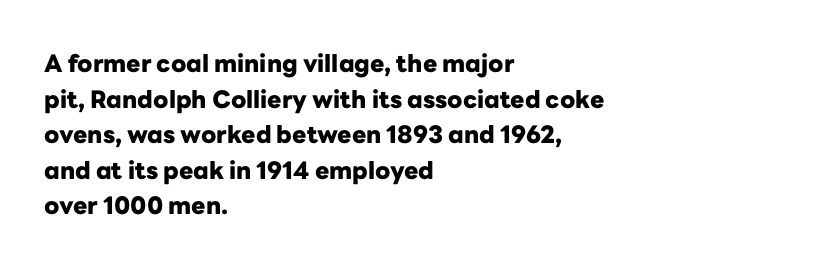
{"italic": "no", "bold": "yes", "underline": "no", "align": "left", "line_spacing": "normal", "line_spacing_ratio": 1.48, "letter_spacing": "normal", "letter_spacing_em": 0.0, "glyph_px": 24}
